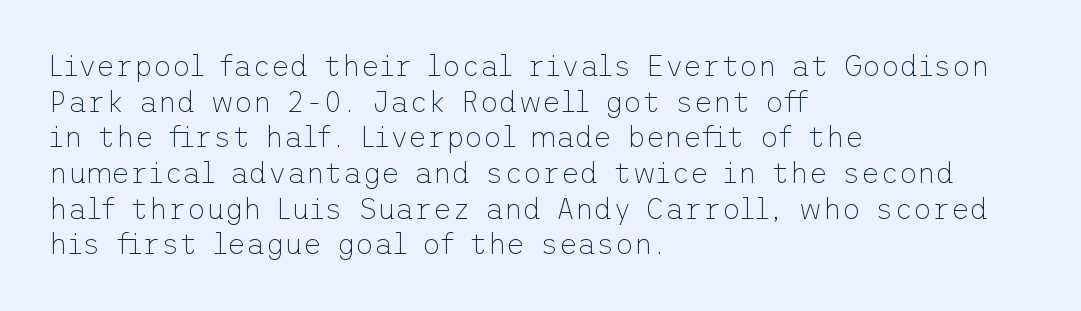
{"serif": "no", "italic": "no", "bold": "no", "weight": "thin", "width": "normal", "stroke_contrast": "low", "x_height": "medium", "underline": "no", "align": "left", "line_spacing_ratio": 1.23, "letter_spacing": "normal", "letter_spacing_em": 0.0, "glyph_px": 29}
